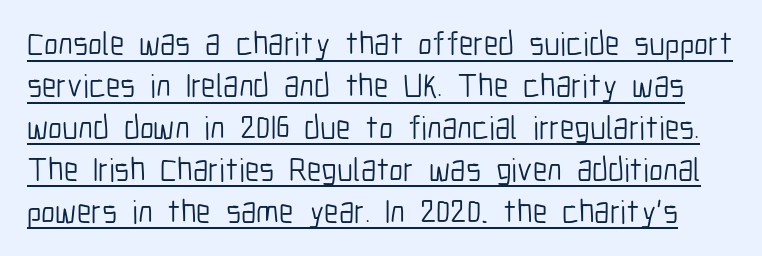
The image shows 33 px light, condensed sans-serif type, upright; set normal line spacing (1.27x), normal letter spacing, underlined; low stroke contrast and a medium x-height.
